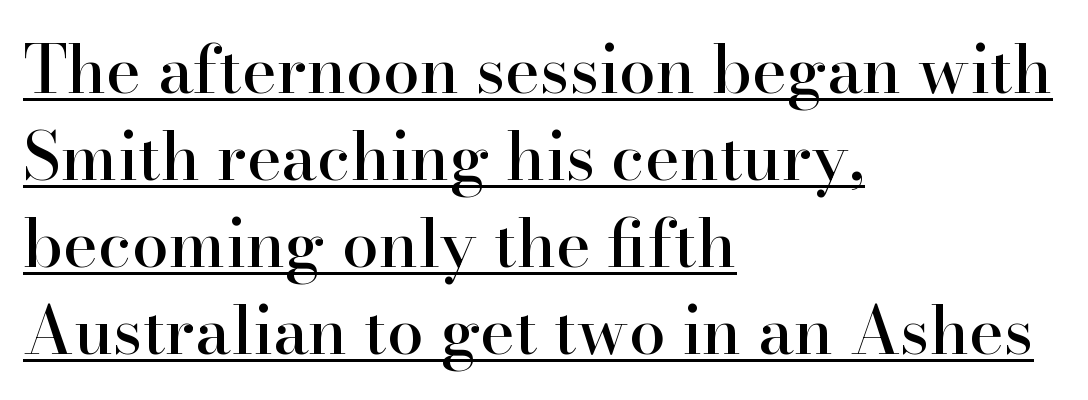
Reading down the block, your eye returns to a fixed left position each line. The axis of the letterforms is exactly vertical. Small tapered or slab feet sit at the stroke ends, so this counts as serif. Somebody hit Ctrl+U on this one — the words are underlined. A typesetter would call this proportional, since set widths differ per character.
